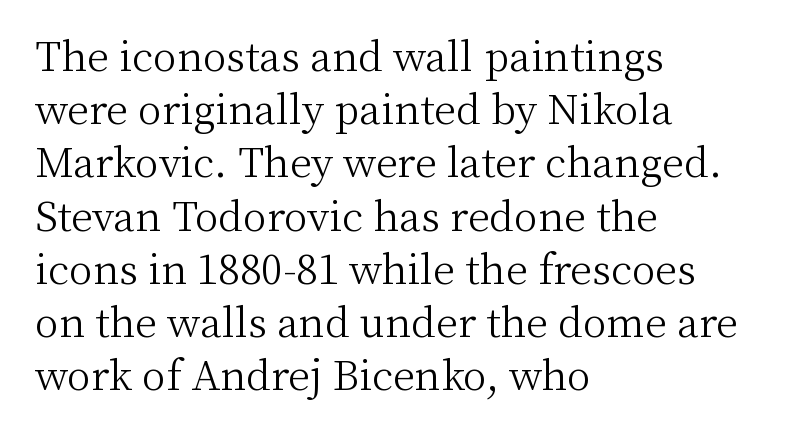
The letterforms sit shoulder to shoulder at normal distance. Weight: in the light-to-regular range. The letters advance in unequal steps, a hallmark of proportional type. The space beneath each line is pristine and unruled. Serif or sans? Serif — the stroke terminals have little feet.
